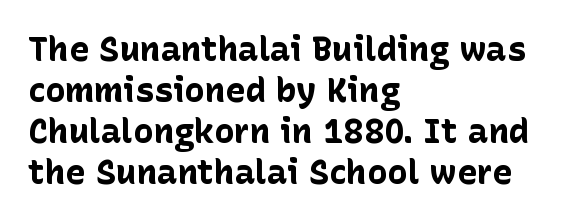
{"serif": "no", "italic": "no", "bold": "yes", "weight": "bold", "width": "normal", "stroke_contrast": "low", "x_height": "medium", "monospaced": "no", "underline": "no", "align": "left", "line_spacing_ratio": 1.21, "letter_spacing": "normal", "letter_spacing_em": 0.0, "glyph_px": 34}
